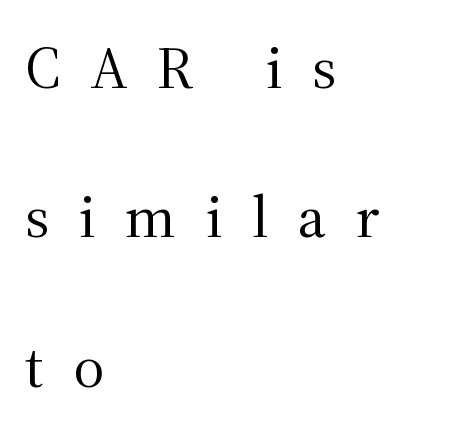
{"serif": "yes", "italic": "no", "bold": "no", "weight": "regular", "width": "normal", "stroke_contrast": "medium", "x_height": "medium", "monospaced": "no", "underline": "no", "align": "left", "line_spacing": "loose", "line_spacing_ratio": 2.49, "letter_spacing": "wide", "letter_spacing_em": 0.49, "glyph_px": 60}
